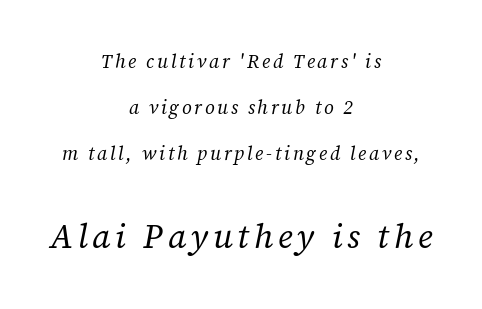
{"serif": "yes", "italic": "yes", "lean": "right", "slant_degrees": 12, "bold": "no", "weight": "regular", "width": "normal", "stroke_contrast": "low", "x_height": "medium", "monospaced": "no", "underline": "no", "align": "center", "line_spacing": "loose", "line_spacing_ratio": 2.42, "larger_block": "second", "size_ratio": 1.79, "glyph_px": 34}
